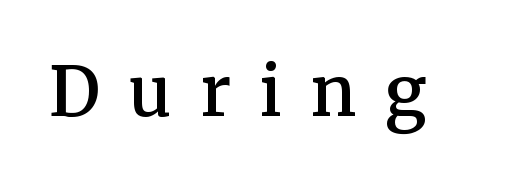
Q: Is the text bold? A: Semi-bold.
Q: Is the text italic (slanted)? A: No, it is upright.
Q: Is the typeface a serif or a sans-serif typeface? A: Serif.
Q: Is the text underlined? A: No.
Q: Is the spacing between letters normal or unusually wide? A: Unusually wide.
Q: Width (condensed, normal, or wide)? A: Normal.
Q: Stroke contrast? A: Medium.
Q: x-height? A: Medium.
Q: Monospaced? A: No.
